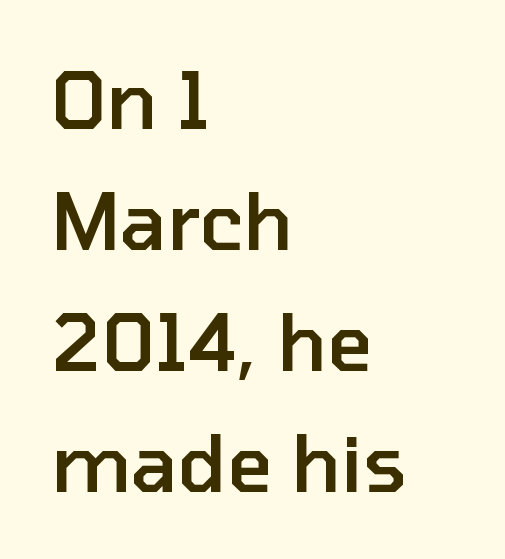
The image shows 78 px semibold sans-serif type, upright; set left-aligned, normal line spacing (1.55x), normal letter spacing, not underlined; low stroke contrast and a medium x-height.
